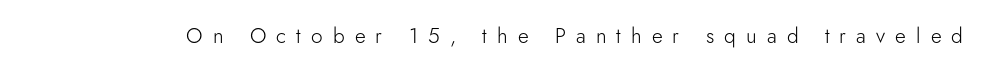
{"italic": "no", "bold": "no", "underline": "no", "letter_spacing": "wide", "letter_spacing_em": 0.48, "glyph_px": 21}
